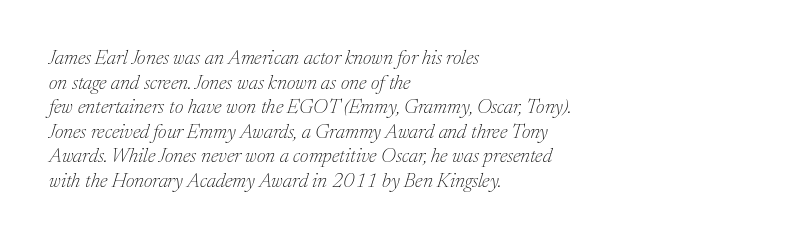
{"italic": "yes", "lean": "right", "slant_degrees": 17, "bold": "no", "underline": "no", "align": "left", "line_spacing_ratio": 1.23, "letter_spacing": "normal", "letter_spacing_em": 0.0, "glyph_px": 20}
